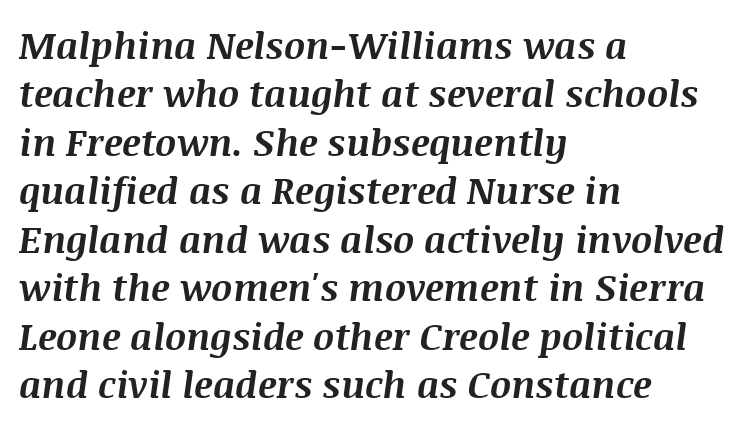
Q: Is the text bold? A: Yes.
Q: Is the text italic (slanted)? A: Yes, it leans right by about 8 degrees.
Q: Is the text underlined? A: No.
Q: How is the paragraph aligned? A: Left-aligned.
Q: Is the spacing between letters normal or unusually wide? A: Normal.
Q: Is the spacing between lines tight, normal or loose? A: Normal.
Q: Width (condensed, normal, or wide)? A: Normal.
Q: Stroke contrast? A: Medium.
Q: x-height? A: Large.
Q: Monospaced? A: No.
